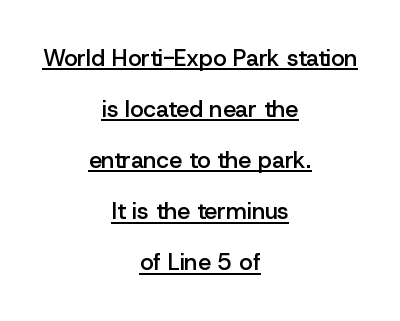
The image shows 23 px text type, upright; set centered, loose line spacing (2.22x), normal letter spacing, underlined.
